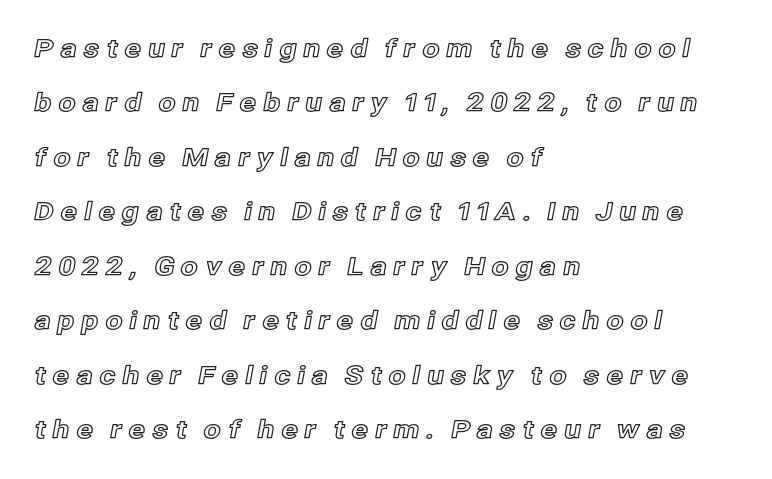
The text block is weighted toward the left margin, trailing off unevenly rightward. Has an underline been added? It has not. Notice the wide empty band between every row — that's loose leading.
